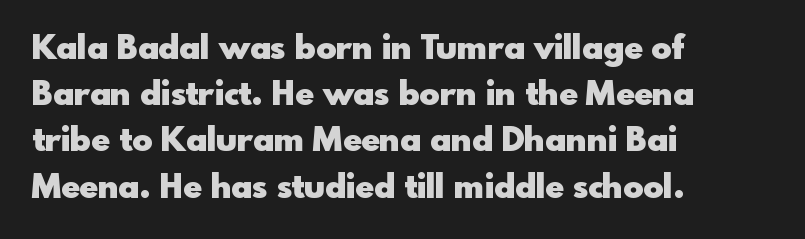
Q: Is the text bold? A: Yes.
Q: Is the text italic (slanted)? A: No, it is upright.
Q: Is the typeface a serif or a sans-serif typeface? A: Sans-serif.
Q: Is the text underlined? A: No.
Q: How is the paragraph aligned? A: Left-aligned.
Q: Is the spacing between letters normal or unusually wide? A: Normal.
Q: Is the spacing between lines tight, normal or loose? A: Normal.
Q: Width (condensed, normal, or wide)? A: Normal.
Q: x-height? A: Small.
Q: Monospaced? A: No.
